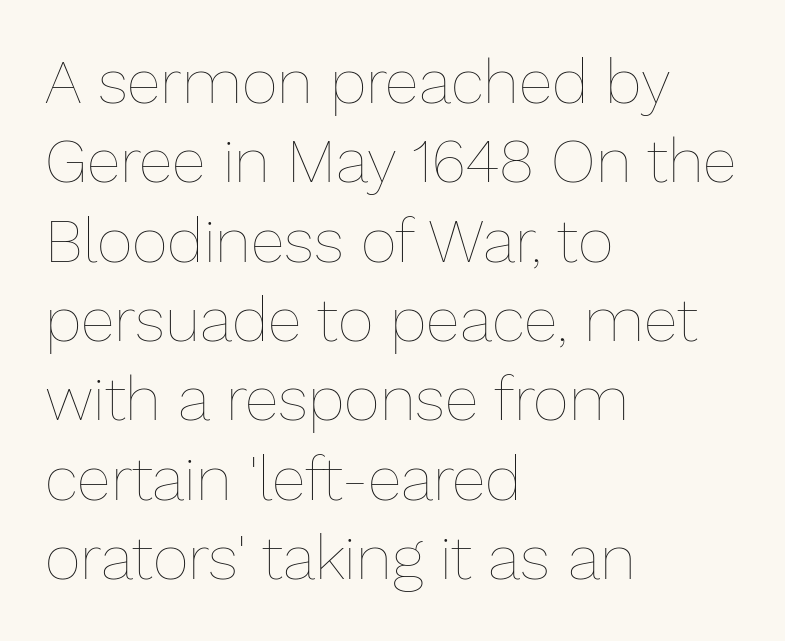
The image shows 62 px thin type, upright; set left-aligned, normal line spacing (1.28x), normal letter spacing, not underlined; low stroke contrast and a medium x-height.
